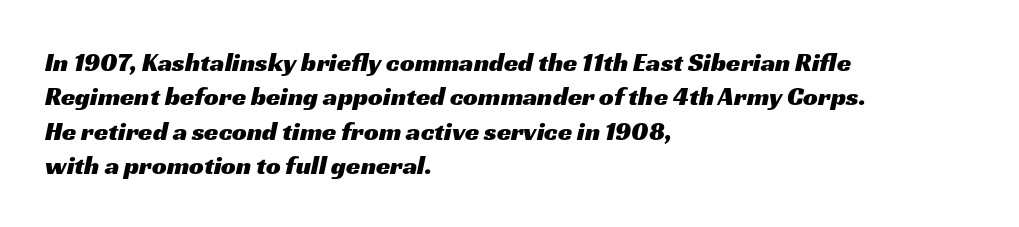
The image shows 26 px text type; set left-aligned, normal line spacing (1.32x), normal letter spacing, not underlined.
